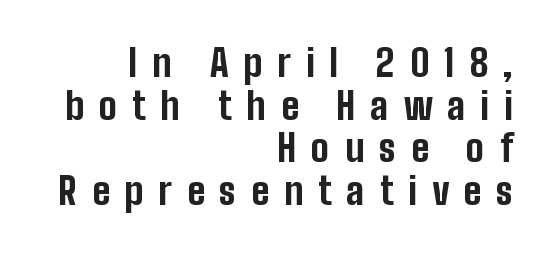
{"serif": "no", "italic": "no", "bold": "yes", "weight": "bold", "width": "condensed", "stroke_contrast": "low", "x_height": "medium", "monospaced": "no", "underline": "no", "align": "right", "line_spacing": "tight", "line_spacing_ratio": 1.12, "letter_spacing": "wide", "letter_spacing_em": 0.39, "glyph_px": 38}
